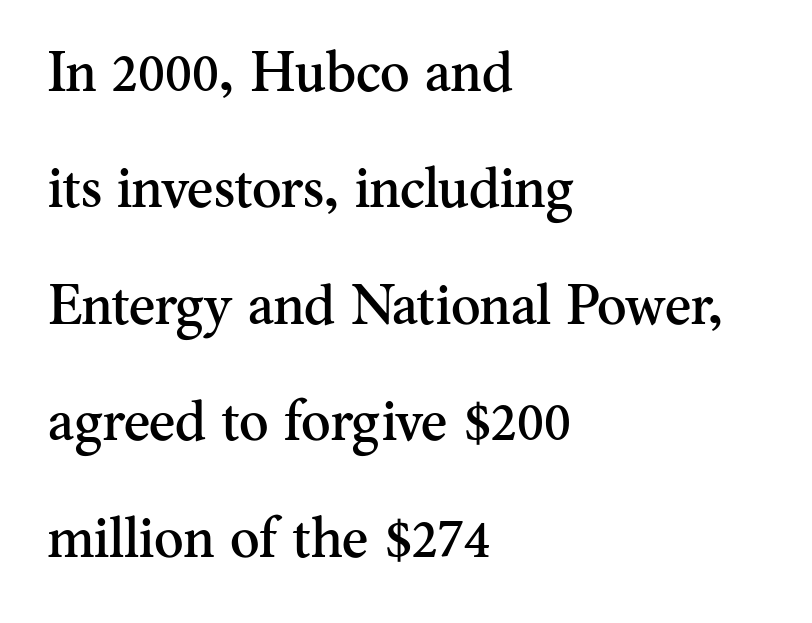
{"serif": "yes", "italic": "no", "width": "normal", "stroke_contrast": "medium", "x_height": "small", "monospaced": "no", "underline": "no", "align": "left", "line_spacing": "loose", "line_spacing_ratio": 2.08, "letter_spacing": "normal", "letter_spacing_em": 0.0, "glyph_px": 56}
